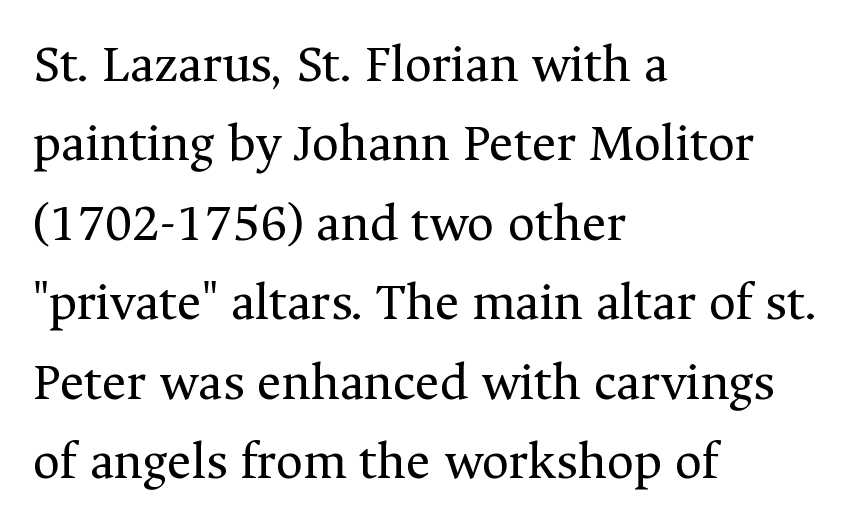
{"serif": "yes", "italic": "no", "bold": "no", "weight": "regular", "width": "normal", "stroke_contrast": "medium", "x_height": "medium", "monospaced": "no", "underline": "no", "align": "left", "line_spacing": "normal", "line_spacing_ratio": 1.5, "letter_spacing": "normal", "letter_spacing_em": 0.0, "glyph_px": 53}
